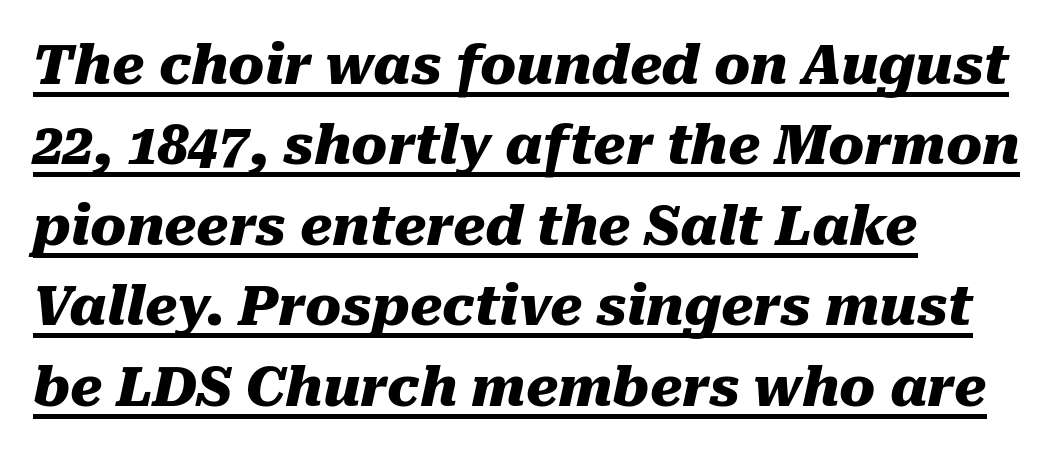
Looks like regular typesetting: each glyph gets only the width it needs. The paragraph has a hard left edge and a soft right edge. Every character sits at an angle, as italics do. Emphasis by weight is at full strength: bold.
